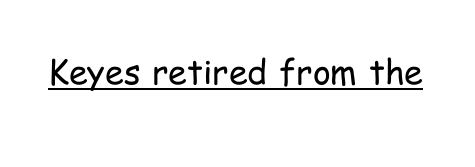
Counters stay open thanks to moderate or lighter strokes. Every word sits above its own underline. Grotesque or geometric, the face here clearly has no serifs. Do the characters align in a grid? No, the font is proportional.
